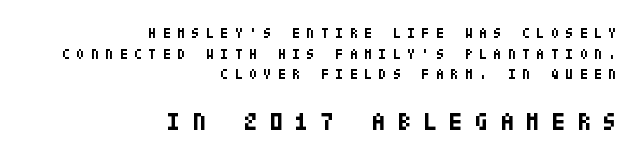
Inter-character spacing is expanded well beyond the font's built-in metrics. Evenly set lines give the paragraph a standard silhouette. Strokes here are thick enough to call this a true bold. Here the second block reads like a headline and the first like body copy.
